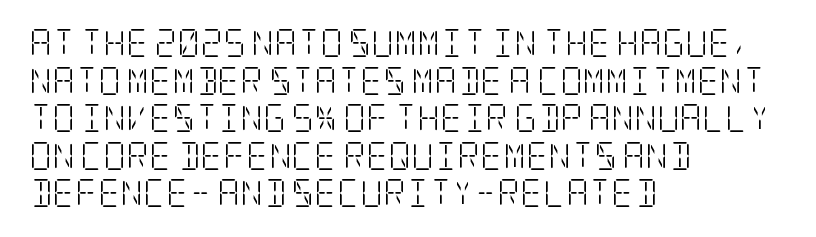
These lines keep a tight, regular rhythm from letter to letter. Every character sits straight up, as roman type does. Underlining? Definitely not there. The glyphs in this specimen are seriffed. If you measured baseline to baseline, you'd find a middling distance. The typesetting does not lean heavy: it is not bold.
